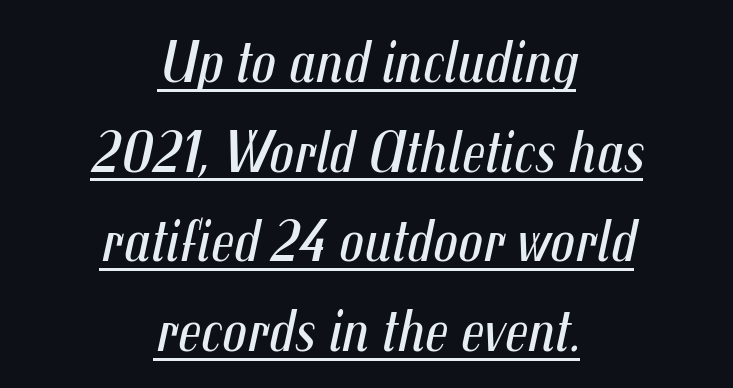
{"italic": "yes", "lean": "right", "slant_degrees": 12, "bold": "no", "weight": "regular", "width": "condensed", "stroke_contrast": "medium", "x_height": "medium", "monospaced": "no", "underline": "yes", "align": "center", "line_spacing": "normal", "line_spacing_ratio": 1.47, "letter_spacing": "normal", "letter_spacing_em": 0.0, "glyph_px": 61}
